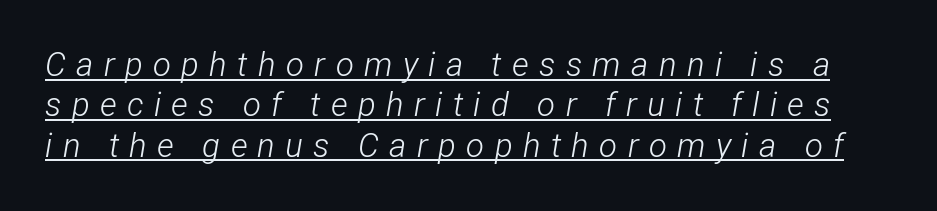
{"italic": "yes", "lean": "right", "slant_degrees": 12, "bold": "no", "weight": "light", "width": "condensed", "stroke_contrast": "low", "x_height": "medium", "monospaced": "no", "underline": "yes", "line_spacing_ratio": 1.22, "letter_spacing": "wide", "letter_spacing_em": 0.31, "glyph_px": 33}
